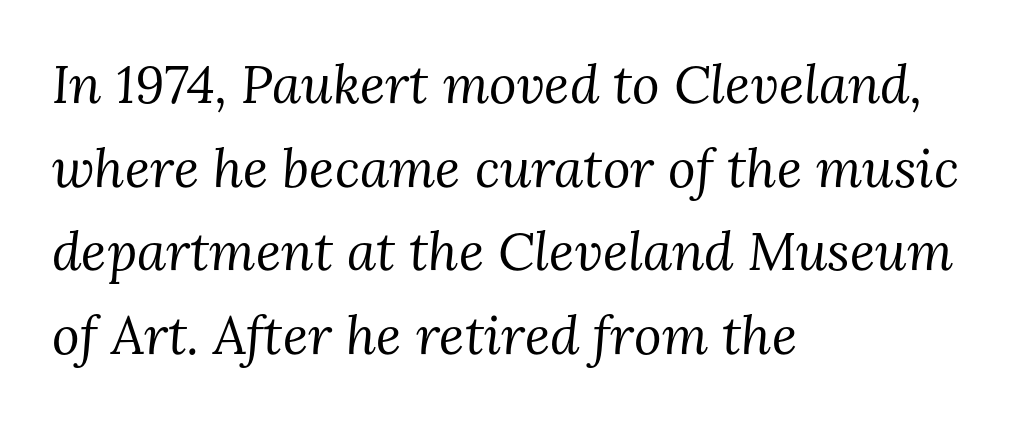
The image shows 53 px regular-weight serif type, italic (leaning right); set left-aligned, normal line spacing (1.58x), normal letter spacing, not underlined; medium stroke contrast and a medium x-height.
